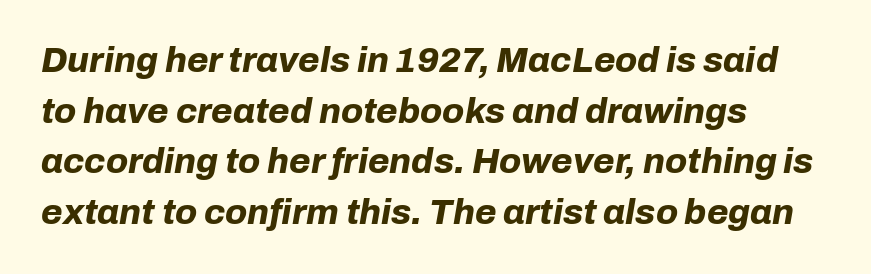
The image shows 35 px bold type, italic (leaning right); set left-aligned, normal line spacing (1.45x), normal letter spacing, not underlined; low stroke contrast and a medium x-height.
